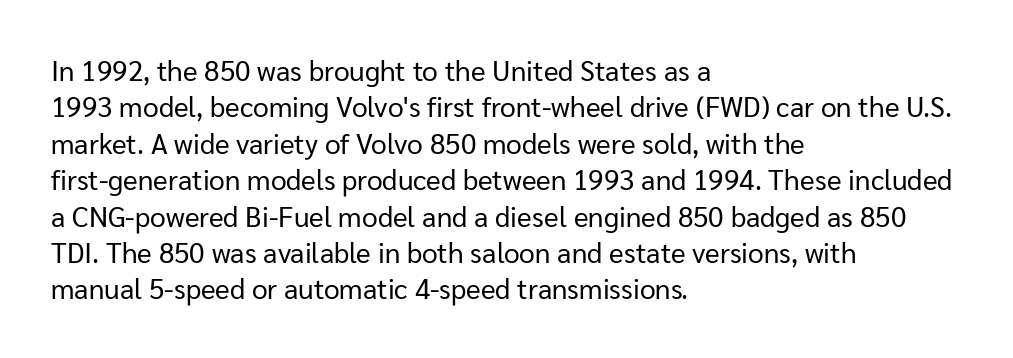
The tracking reads as untouched default to a designer's eye. The letters advance in unequal steps, a hallmark of proportional type. Typographically, this falls in the sans-serif category. Underlining? Definitely not there. The lines in this sample share a left origin and differ only in where they stop. Quick note: interline space is typical.
